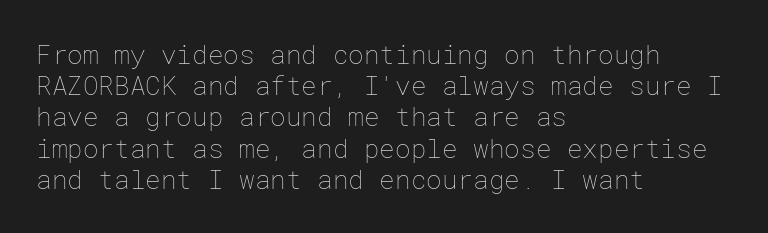
Q: Is the text bold? A: No.
Q: Is the text italic (slanted)? A: No, it is upright.
Q: Is the text underlined? A: No.
Q: How is the paragraph aligned? A: Left-aligned.
Q: Is the spacing between letters normal or unusually wide? A: Normal.
